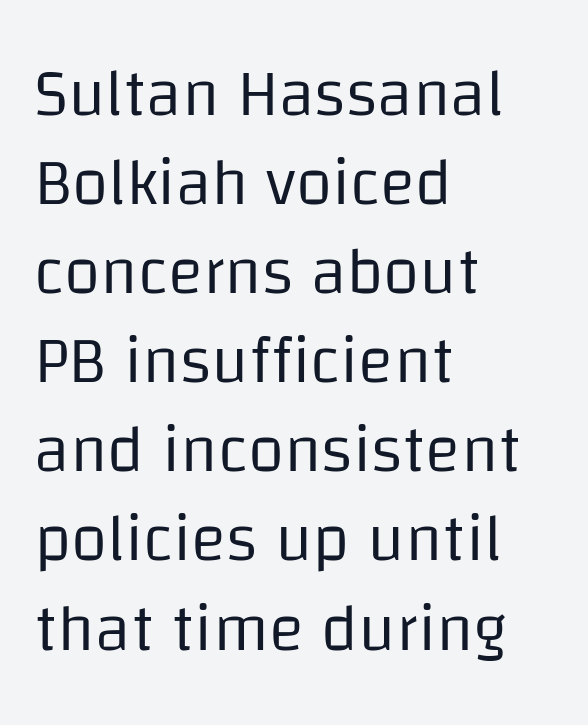
The image shows 66 px regular-weight sans-serif type, upright; set left-aligned, normal line spacing (1.35x), normal letter spacing, not underlined; low stroke contrast and a large x-height.
